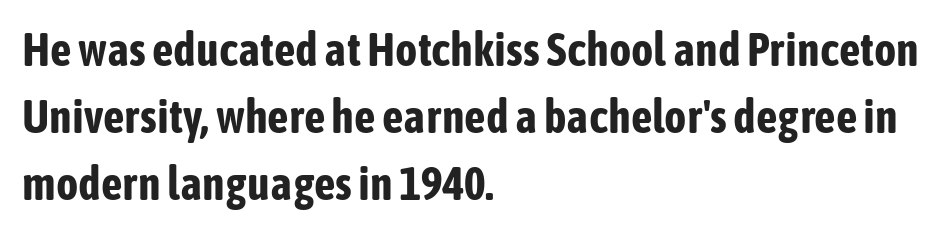
The image shows 47 px bold, condensed sans-serif type, upright; set left-aligned, normal line spacing (1.43x), normal letter spacing, not underlined; low stroke contrast and a medium x-height.
